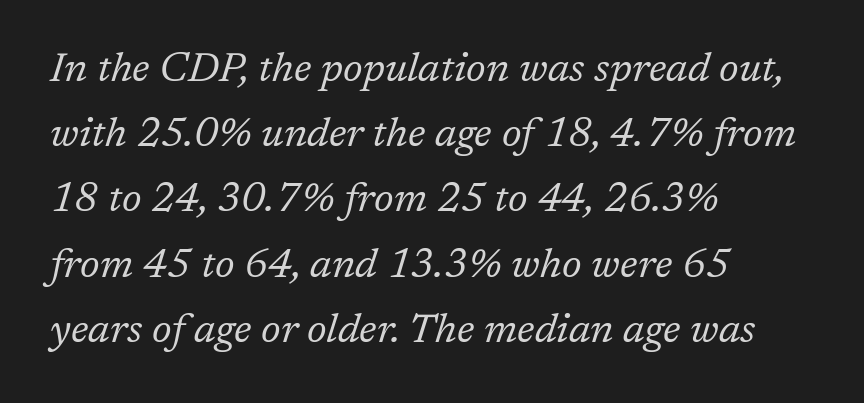
The image shows 41 px regular-weight serif type, italic (leaning right); set left-aligned, normal line spacing (1.59x), normal letter spacing, not underlined; low stroke contrast and a medium x-height.
